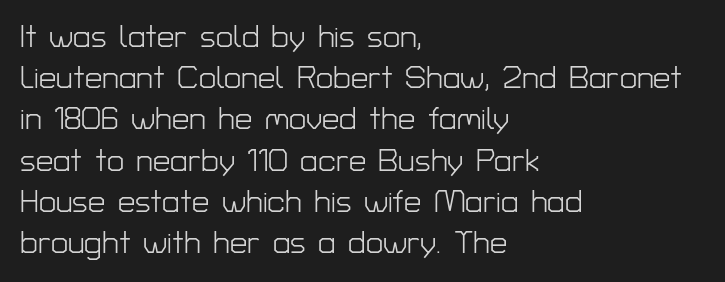
{"serif": "no", "italic": "no", "bold": "no", "weight": "light", "width": "normal", "stroke_contrast": "low", "x_height": "medium", "monospaced": "no", "underline": "no", "align": "left", "line_spacing": "normal", "line_spacing_ratio": 1.33, "letter_spacing": "normal", "letter_spacing_em": 0.0, "glyph_px": 31}
